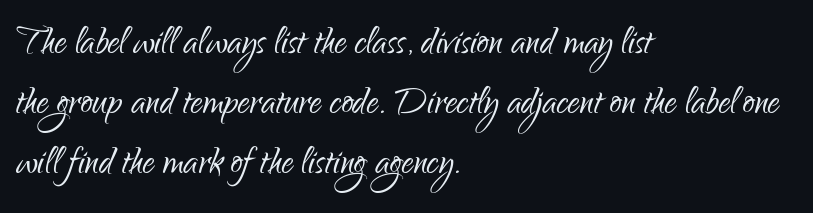
{"serif": "no", "bold": "no", "weight": "light", "width": "condensed", "stroke_contrast": "low", "x_height": "small", "monospaced": "no", "underline": "no", "align": "left", "line_spacing": "normal", "line_spacing_ratio": 1.28, "letter_spacing": "normal", "letter_spacing_em": 0.0, "glyph_px": 47}
